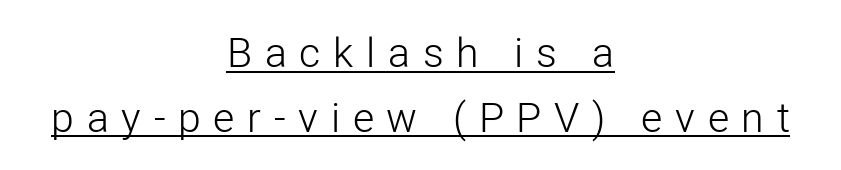
The image shows 41 px light sans-serif type, upright; set centered, normal line spacing (1.58x), unusually wide letter spacing (+0.31 em), underlined; low stroke contrast and a medium x-height.
